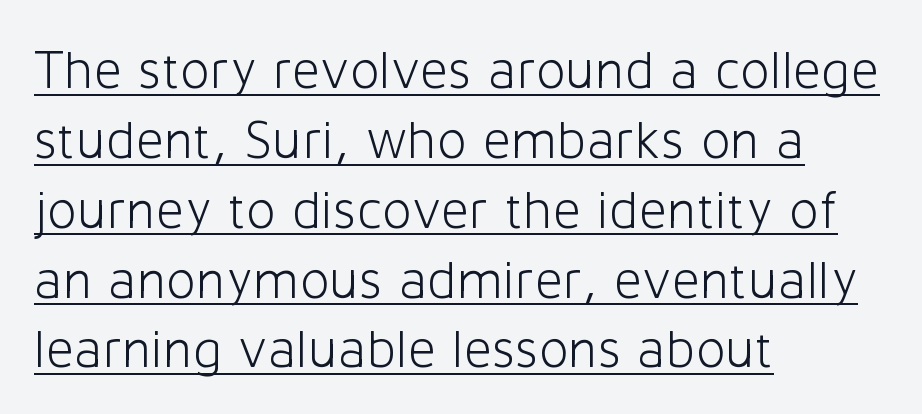
{"serif": "no", "italic": "no", "bold": "no", "weight": "light", "width": "normal", "stroke_contrast": "low", "x_height": "medium", "monospaced": "no", "underline": "yes", "align": "left", "line_spacing": "normal", "line_spacing_ratio": 1.27, "letter_spacing": "normal", "letter_spacing_em": 0.0, "glyph_px": 55}
